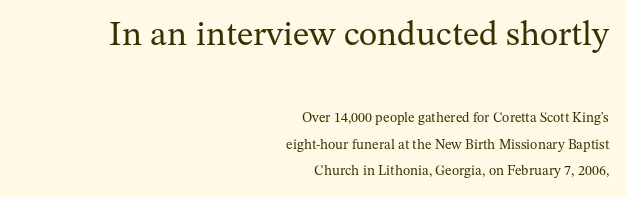
{"serif": "yes", "italic": "no", "bold": "no", "weight": "regular", "width": "normal", "stroke_contrast": "medium", "x_height": "medium", "monospaced": "no", "underline": "no", "align": "right", "line_spacing_ratio": 1.87, "letter_spacing": "normal", "letter_spacing_em": 0.0, "larger_block": "first", "size_ratio": 2.5, "glyph_px": 35}
